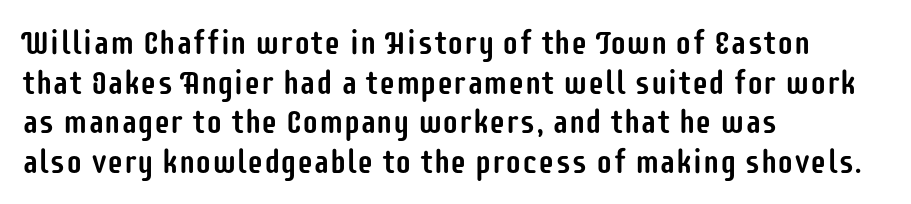
The image shows 33 px condensed sans-serif type, upright; set left-aligned, line spacing 1.2x, normal letter spacing, not underlined; low stroke contrast and a large x-height.
